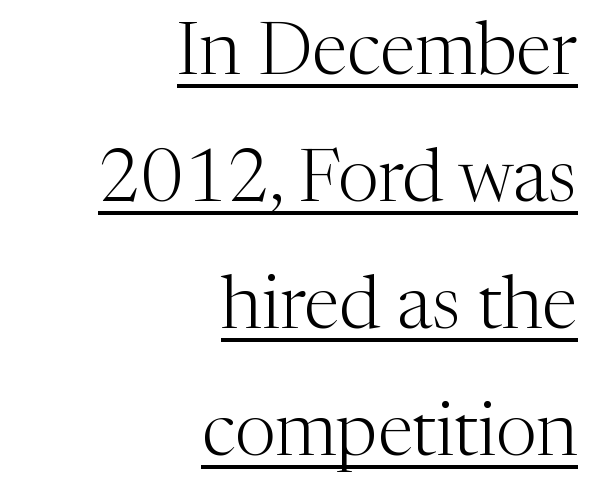
{"serif": "yes", "italic": "no", "bold": "no", "weight": "light", "width": "normal", "stroke_contrast": "medium", "x_height": "medium", "monospaced": "no", "underline": "yes", "align": "right", "line_spacing_ratio": 1.74, "letter_spacing": "normal", "letter_spacing_em": 0.0, "glyph_px": 73}
